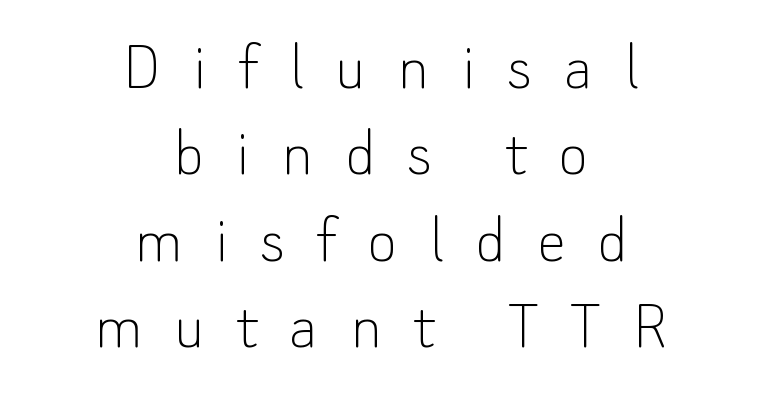
The image shows 72 px thin sans-serif type, upright; set centered, line spacing 1.2x, unusually wide letter spacing (+0.44 em), not underlined; low stroke contrast and a small x-height.
